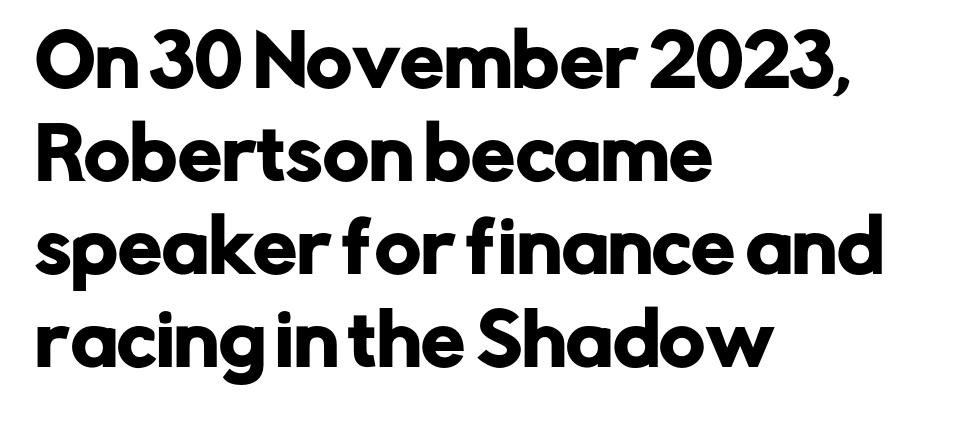
There is no visible air inserted between adjacent glyphs. Notice how the stems are strictly vertical — no italics here. A classic flush-left, rag-right setting is used for this passage. Compared with typical paragraphs, the rows here are spaced about the same. Spacing verdict: proportional, widths tailored to each character.
